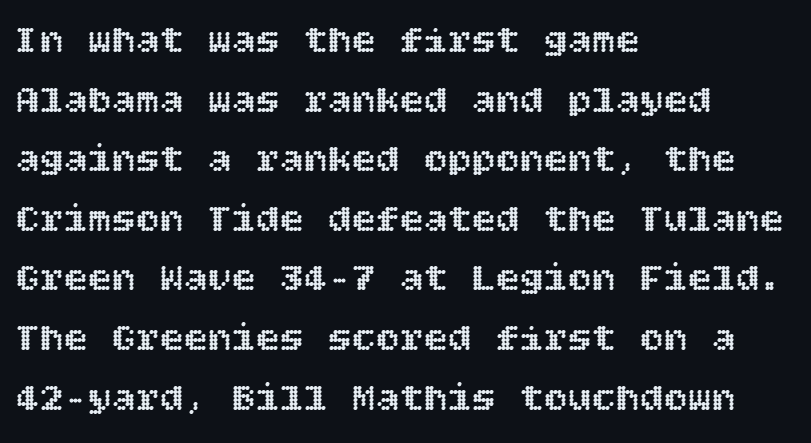
Q: Is the text italic (slanted)? A: No, it is upright.
Q: Is the text underlined? A: No.
Q: How is the paragraph aligned? A: Left-aligned.
Q: Is the spacing between letters normal or unusually wide? A: Normal.
Q: Is the spacing between lines tight, normal or loose? A: Normal.
Q: Width (condensed, normal, or wide)? A: Normal.
Q: x-height? A: Large.
